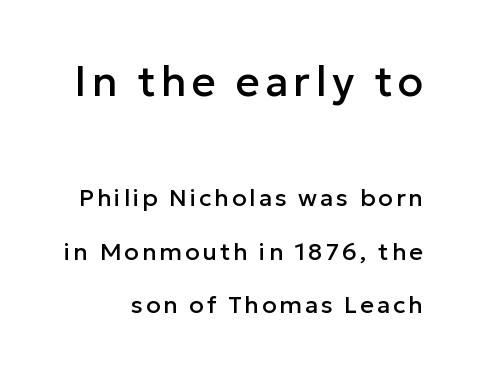
{"serif": "no", "italic": "no", "width": "normal", "stroke_contrast": "low", "x_height": "medium", "monospaced": "no", "underline": "no", "line_spacing": "loose", "line_spacing_ratio": 2.23, "larger_block": "first", "size_ratio": 1.75, "glyph_px": 42}
